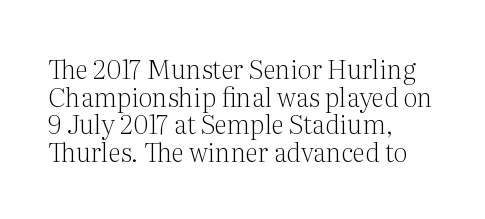
The image shows 26 px text type, upright; set left-aligned, tight line spacing (1.06x), normal letter spacing, not underlined.
